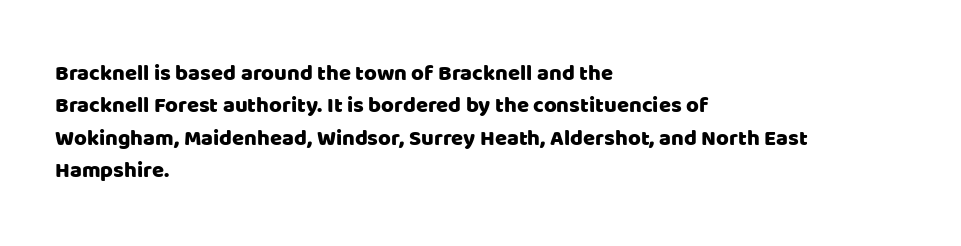
The image shows 22 px text type, upright; set left-aligned, normal line spacing (1.47x), normal letter spacing, not underlined.
